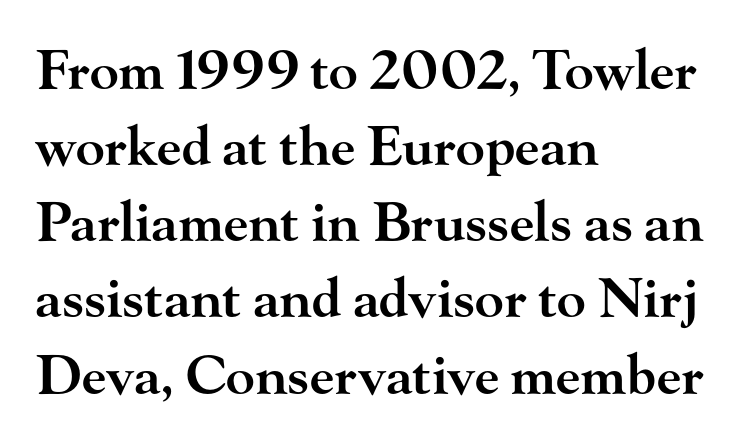
The image shows 54 px semibold, wide serif type, upright; set left-aligned, normal line spacing (1.41x), normal letter spacing, not underlined; high stroke contrast and a small x-height.
